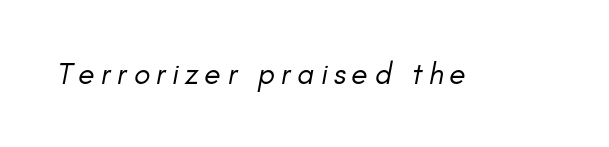
{"italic": "yes", "lean": "right", "slant_degrees": 11, "bold": "no", "weight": "regular", "width": "normal", "stroke_contrast": "low", "x_height": "small", "monospaced": "no", "underline": "no", "letter_spacing": "wide", "letter_spacing_em": 0.21, "glyph_px": 30}
